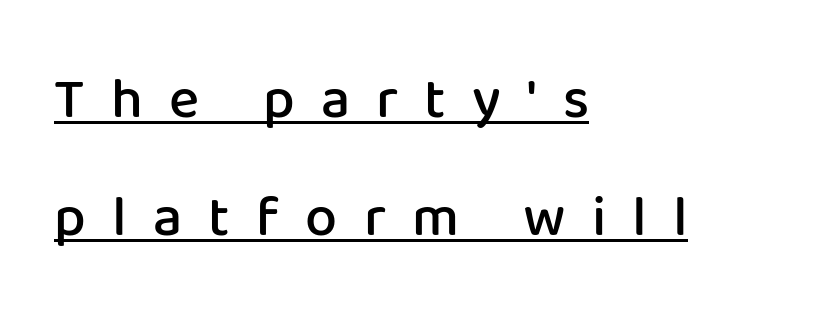
The image shows 57 px semibold sans-serif type, upright; set left-aligned, loose line spacing (2.07x), unusually wide letter spacing (+0.46 em), underlined; low stroke contrast and a medium x-height.
